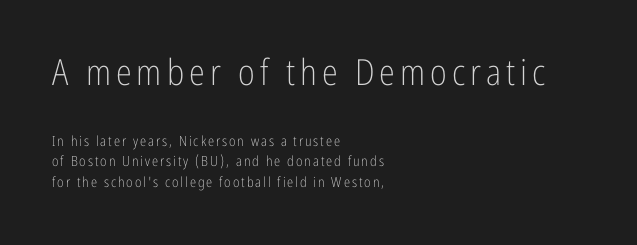
Q: Is the text bold? A: No.
Q: Is the text italic (slanted)? A: No, it is upright.
Q: Is the typeface a serif or a sans-serif typeface? A: Sans-serif.
Q: Is the text underlined? A: No.
Q: How is the paragraph aligned? A: Left-aligned.
Q: Is the spacing between lines tight, normal or loose? A: Normal.
Q: Which block of text is set in a larger size, the first (top) or the second (bottom)? A: The first (top) one.
Q: Width (condensed, normal, or wide)? A: Condensed.
Q: Stroke contrast? A: Low.
Q: x-height? A: Medium.
Q: Monospaced? A: No.
